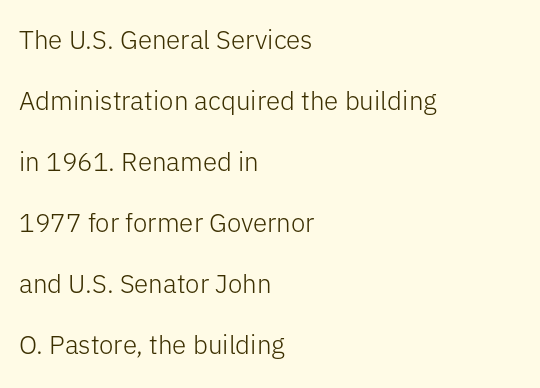
Q: Is the text bold? A: No.
Q: Is the text italic (slanted)? A: No, it is upright.
Q: Is the text underlined? A: No.
Q: How is the paragraph aligned? A: Left-aligned.
Q: Is the spacing between letters normal or unusually wide? A: Normal.
Q: Is the spacing between lines tight, normal or loose? A: Loose.
